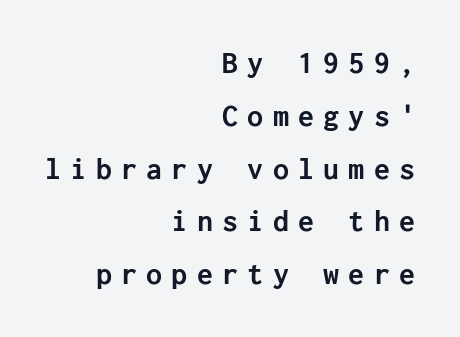
Q: Is the text bold? A: Yes.
Q: Is the text italic (slanted)? A: No, it is upright.
Q: Is the typeface a serif or a sans-serif typeface? A: Sans-serif.
Q: Is the text underlined? A: No.
Q: How is the paragraph aligned? A: Right-aligned.
Q: Is the spacing between letters normal or unusually wide? A: Unusually wide.
Q: Is the spacing between lines tight, normal or loose? A: Normal.
Q: Width (condensed, normal, or wide)? A: Normal.
Q: Stroke contrast? A: Low.
Q: x-height? A: Medium.
